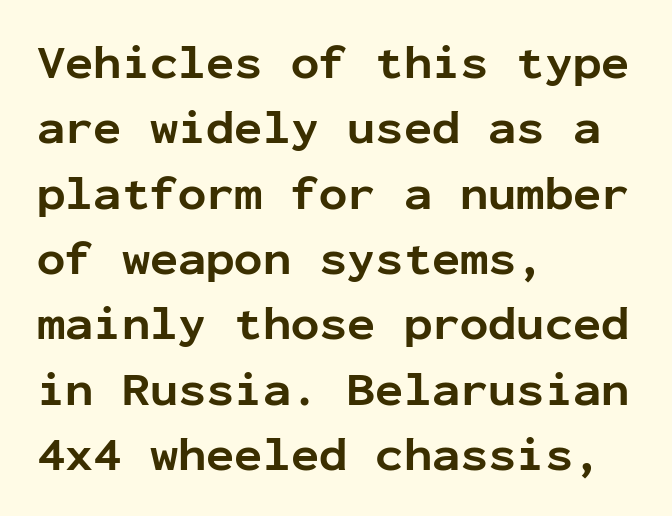
Nobody drew a line under any word here. The letters stand upright; this is a roman face. The passage shown stacks its lines at a standard gap. Note the uniform advance width — an 'i' takes as much space as an 'm'.
